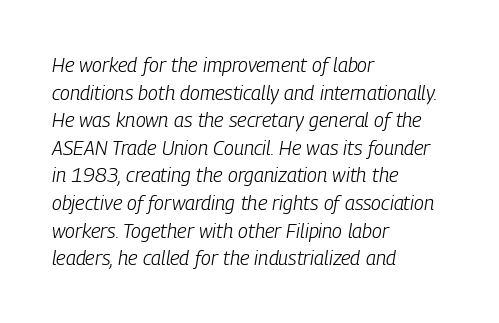
A normal amount of white space separates one row of letters from the next. These glyphs show unthickened strokes, regular width or finer. The tracking reads as untouched default to a designer's eye. The lettering tilts uniformly, giving the passage an italic look. Glance below the letters and you will spot only blank space.
